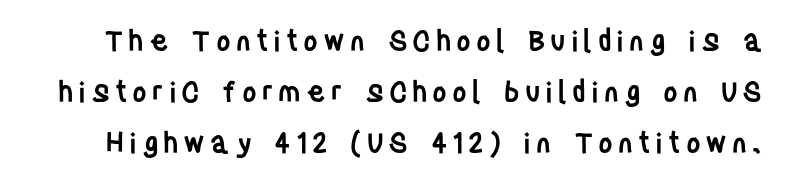
The image shows 28 px semibold, condensed sans-serif type, upright; set line spacing 1.83x, not underlined; low stroke contrast and a large x-height.
